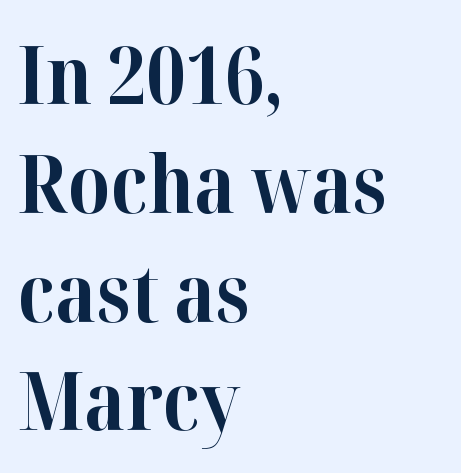
The image shows 80 px bold serif type, upright; set left-aligned, normal line spacing (1.36x), normal letter spacing, not underlined; high stroke contrast and a medium x-height.
